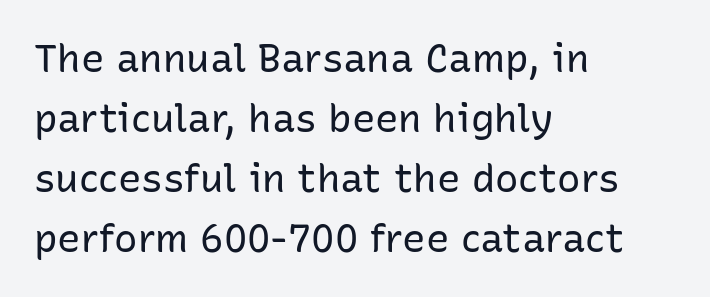
Q: Is the text bold? A: No.
Q: Is the text italic (slanted)? A: No, it is upright.
Q: Is the typeface a serif or a sans-serif typeface? A: Sans-serif.
Q: Is the text underlined? A: No.
Q: How is the paragraph aligned? A: Left-aligned.
Q: Is the spacing between letters normal or unusually wide? A: Normal.
Q: Is the spacing between lines tight, normal or loose? A: Normal.
Q: Width (condensed, normal, or wide)? A: Normal.
Q: Stroke contrast? A: Low.
Q: x-height? A: Medium.
Q: Monospaced? A: No.
